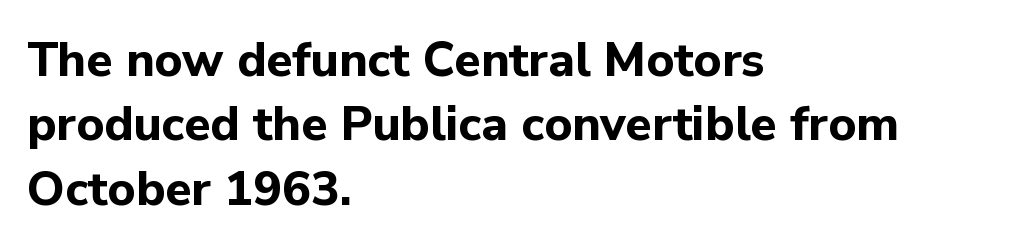
Q: Is the text bold? A: Yes.
Q: Is the text italic (slanted)? A: No, it is upright.
Q: Is the typeface a serif or a sans-serif typeface? A: Sans-serif.
Q: Is the text underlined? A: No.
Q: How is the paragraph aligned? A: Left-aligned.
Q: Is the spacing between letters normal or unusually wide? A: Normal.
Q: Is the spacing between lines tight, normal or loose? A: Normal.
Q: Width (condensed, normal, or wide)? A: Normal.
Q: Stroke contrast? A: Low.
Q: x-height? A: Medium.
Q: Monospaced? A: No.
